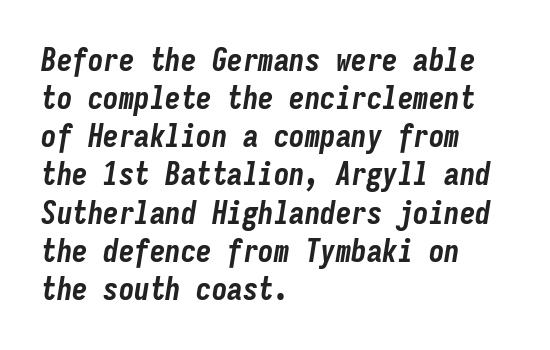
The image shows 31 px bold, condensed type, italic (leaning right), monospaced; set left-aligned, line spacing 1.23x, normal letter spacing, not underlined; low stroke contrast and a medium x-height.
